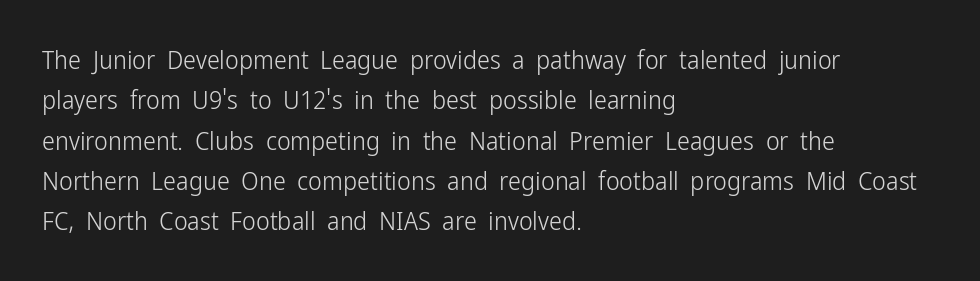
Check the space under the baseline: it is left empty. The type sits square on the baseline with zero lean. Line spacing here is normal. Casual observation: everything's shoved over to the left. Honestly, the letter spacing is just normal — you wouldn't notice it.
